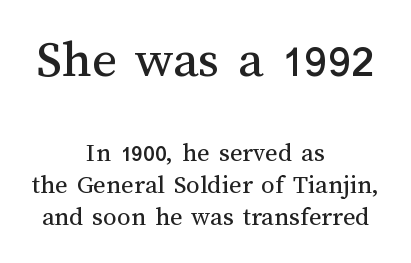
Q: Is the text bold? A: No.
Q: Is the text italic (slanted)? A: No, it is upright.
Q: Is the text underlined? A: No.
Q: How is the paragraph aligned? A: Centered.
Q: Is the spacing between letters normal or unusually wide? A: Normal.
Q: Which block of text is set in a larger size, the first (top) or the second (bottom)? A: The first (top) one.
Q: Width (condensed, normal, or wide)? A: Normal.
Q: Stroke contrast? A: Medium.
Q: x-height? A: Medium.
Q: Monospaced? A: No.
